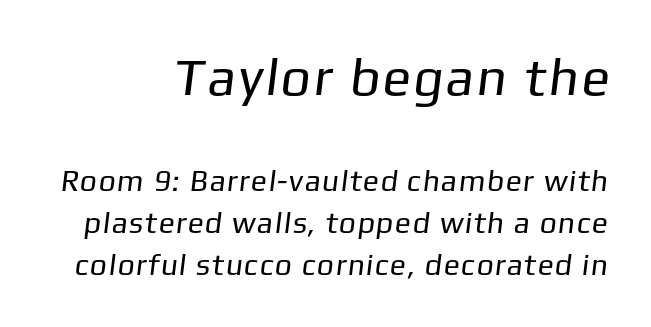
Q: Is the text bold? A: No.
Q: Is the typeface a serif or a sans-serif typeface? A: Sans-serif.
Q: Is the text underlined? A: No.
Q: Is the spacing between lines tight, normal or loose? A: Normal.
Q: Which block of text is set in a larger size, the first (top) or the second (bottom)? A: The first (top) one.
Q: Width (condensed, normal, or wide)? A: Normal.
Q: Stroke contrast? A: Low.
Q: x-height? A: Medium.
Q: Monospaced? A: No.
